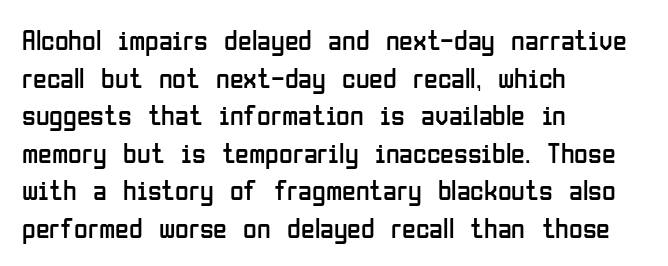
Weight class: somewhere from thin through regular. Nobody touched the tracking dial on this one. The glyphs are unaccompanied by any horizontal stroke below them. This block has exactly the height ordinary leading produces.
